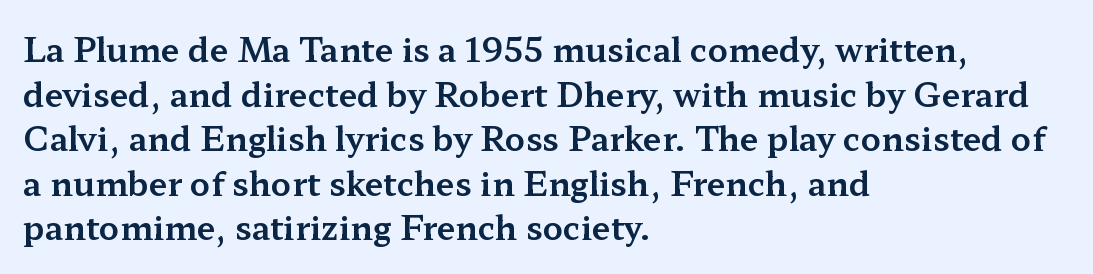
Q: Is the text italic (slanted)? A: No, it is upright.
Q: Is the typeface a serif or a sans-serif typeface? A: Serif.
Q: Is the text underlined? A: No.
Q: How is the paragraph aligned? A: Left-aligned.
Q: Is the spacing between letters normal or unusually wide? A: Normal.
Q: Is the spacing between lines tight, normal or loose? A: Normal.
Q: Width (condensed, normal, or wide)? A: Wide.
Q: Stroke contrast? A: Medium.
Q: x-height? A: Medium.
Q: Monospaced? A: No.
